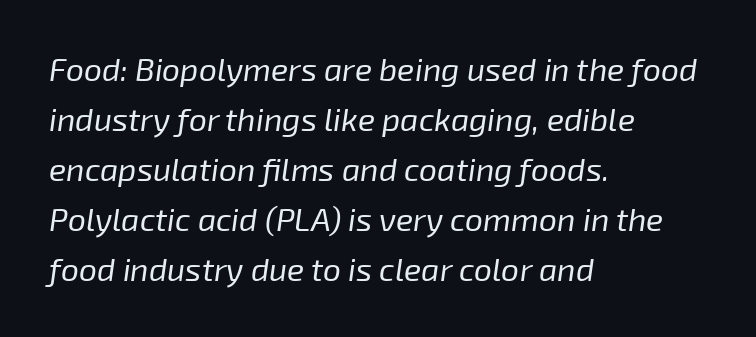
Q: Is the text bold? A: No.
Q: Is the text italic (slanted)? A: Yes, it leans right by about 8 degrees.
Q: Is the text underlined? A: No.
Q: How is the paragraph aligned? A: Left-aligned.
Q: Is the spacing between letters normal or unusually wide? A: Normal.
Q: Is the spacing between lines tight, normal or loose? A: Normal.
Q: Width (condensed, normal, or wide)? A: Normal.
Q: Stroke contrast? A: Low.
Q: x-height? A: Medium.
Q: Monospaced? A: No.
